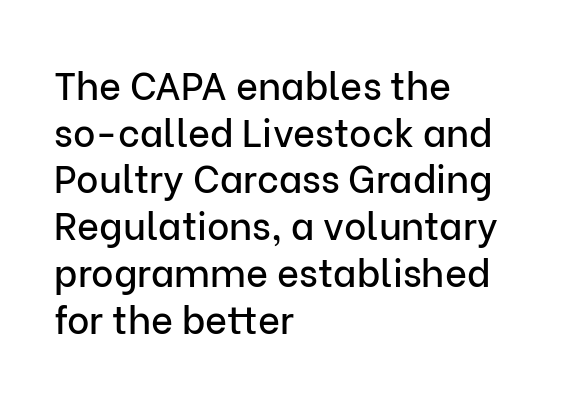
The image shows 38 px sans-serif type, upright; set left-aligned, line spacing 1.23x, normal letter spacing, not underlined; low stroke contrast and a medium x-height.
